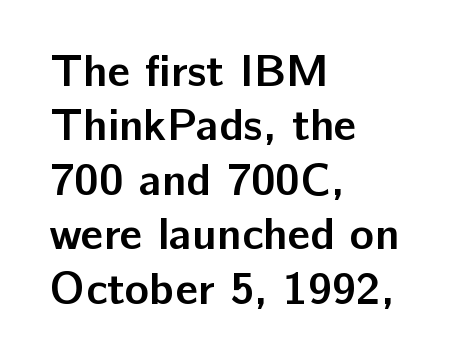
The image shows 45 px semibold sans-serif type, upright; set left-aligned, line spacing 1.21x, normal letter spacing, not underlined; low stroke contrast and a medium x-height.
